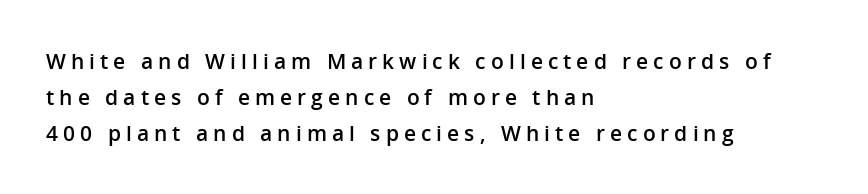
The image shows 21 px text type, upright; set left-aligned, line spacing 1.71x, unusually wide letter spacing (+0.24 em), not underlined.
